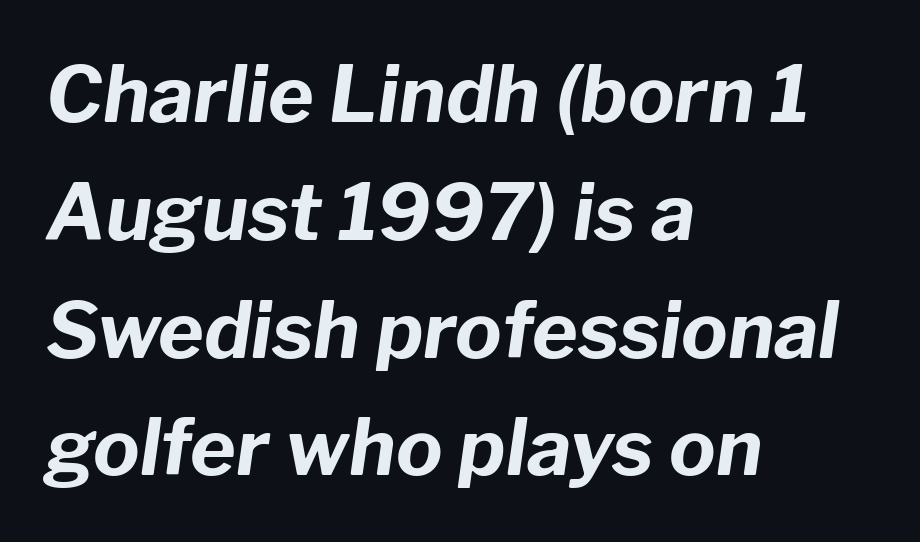
The rendering uses natural spacing where letterforms have individual widths. Does the leading feel generous? No, just average. The glyphs have the mass of a bold cut. Does extra space separate the letters? No, they use regular spacing.
